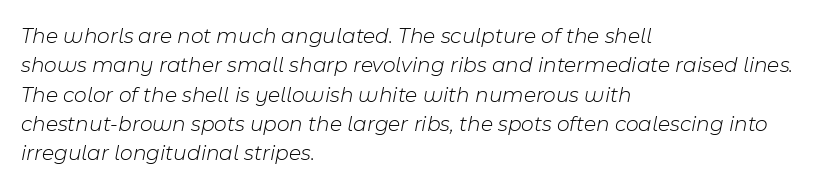
The image shows 22 px text type, italic (leaning right); set left-aligned, normal line spacing (1.33x), normal letter spacing, not underlined.
